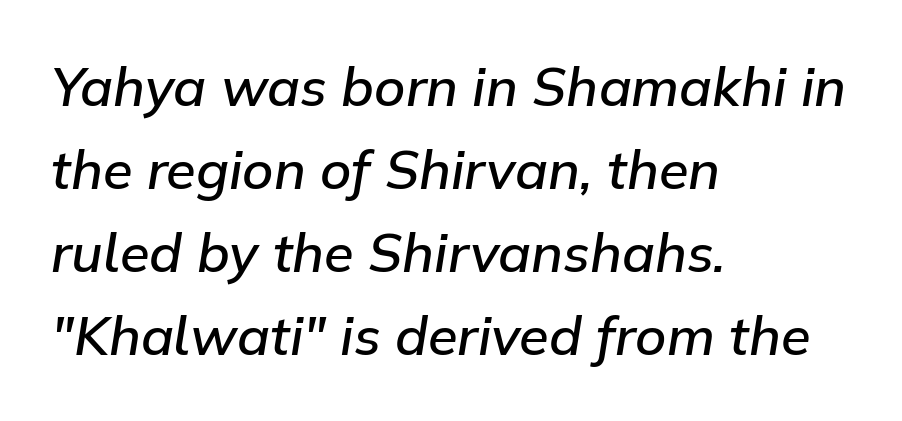
Q: Is the text bold? A: Semi-bold.
Q: Is the text italic (slanted)? A: Yes, it leans right by about 9 degrees.
Q: Is the text underlined? A: No.
Q: How is the paragraph aligned? A: Left-aligned.
Q: Is the spacing between letters normal or unusually wide? A: Normal.
Q: Is the spacing between lines tight, normal or loose? A: Normal.
Q: Width (condensed, normal, or wide)? A: Normal.
Q: Stroke contrast? A: Low.
Q: x-height? A: Medium.
Q: Monospaced? A: No.
